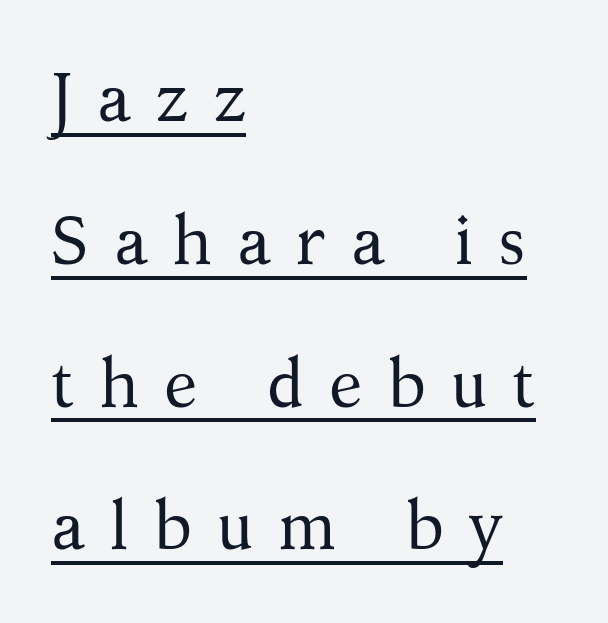
The face used here is proportionally spaced, like ordinary book or web type. I'd call this a serif setting — the letters wear small feet. Does extra space separate the letters? Yes, quite a lot of it. The letters look calm and open, with moderate or lighter stems. Leading is clearly above the norm, producing a sparse column.
